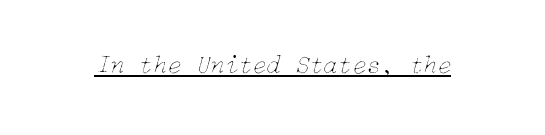
The image shows 26 px text type, italic (leaning right); set normal letter spacing, underlined.
